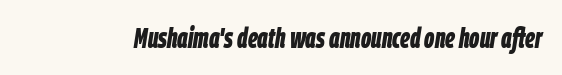
The image shows 28 px bold, condensed type, italic (leaning right); set normal letter spacing, not underlined; low stroke contrast and a large x-height.
